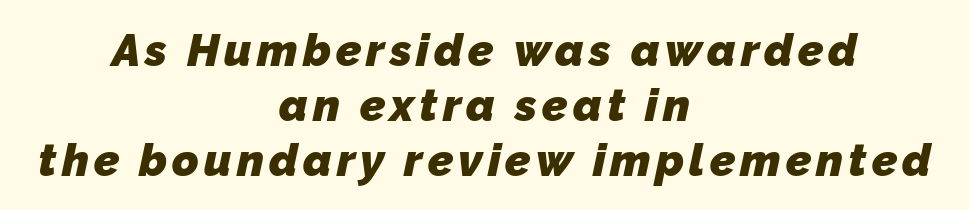
The image shows 45 px heavy sans-serif type; set centered, line spacing 1.22x, not underlined; low stroke contrast and a medium x-height.
